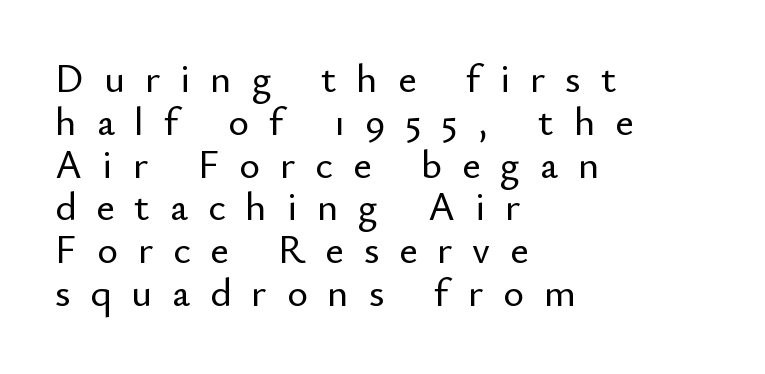
Q: Is the text italic (slanted)? A: No, it is upright.
Q: Is the typeface a serif or a sans-serif typeface? A: Sans-serif.
Q: Is the text underlined? A: No.
Q: How is the paragraph aligned? A: Left-aligned.
Q: Is the spacing between letters normal or unusually wide? A: Unusually wide.
Q: Is the spacing between lines tight, normal or loose? A: Tight.
Q: Width (condensed, normal, or wide)? A: Normal.
Q: Stroke contrast? A: Low.
Q: x-height? A: Small.
Q: Monospaced? A: No.
